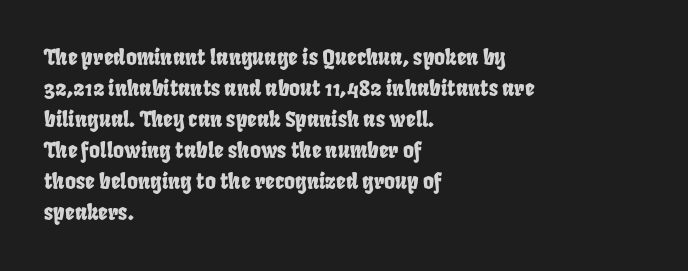
Rule under the text: the space is simply empty. Nobody touched the tracking dial on this one. Successive baselines arrive at the customary interval. Caption: multi-line text, flush left, ragged right.
